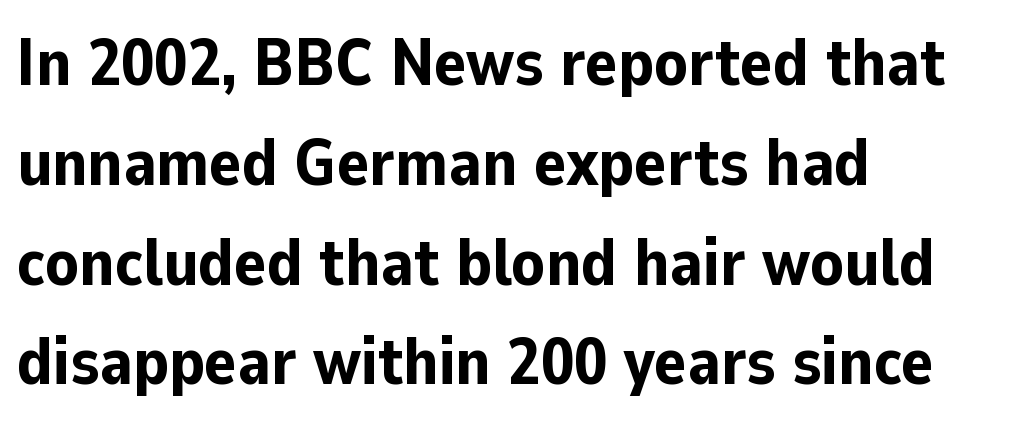
Upright lettering throughout. Note the varied advance widths — an 'i' is clearly narrower than an 'm'. Tracking here is standard; glyphs follow each other at the usual distance. Does the copy run flush right? No — it runs flush left. This is sans-serif lettering, the kind often seen on screens and signage.
